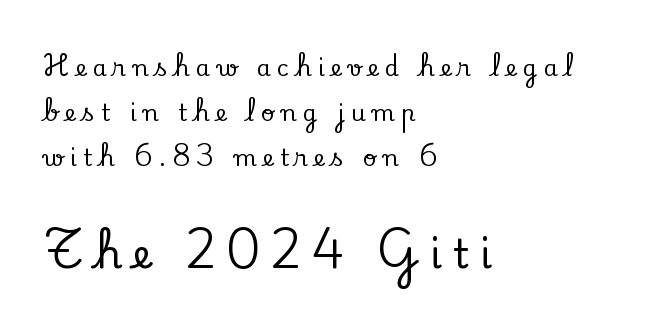
{"serif": "yes", "italic": "no", "width": "normal", "stroke_contrast": "low", "x_height": "small", "monospaced": "no", "underline": "no", "align": "left", "line_spacing": "loose", "line_spacing_ratio": 1.96, "letter_spacing": "wide", "letter_spacing_em": 0.28, "larger_block": "second", "size_ratio": 1.74, "glyph_px": 40}
